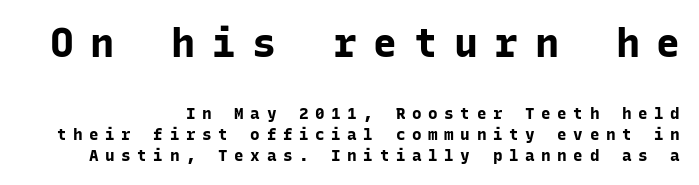
The image shows 40 px bold sans-serif type, upright, monospaced; set right-aligned, normal line spacing (1.31x), unusually wide letter spacing (+0.41 em), not underlined; the first (top) block is 2.5x larger; low stroke contrast and a medium x-height.
